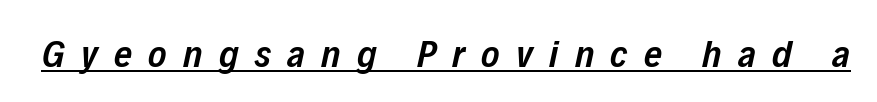
The image shows 39 px semibold, condensed type, italic (leaning right); set unusually wide letter spacing (+0.42 em), underlined; low stroke contrast and a medium x-height.
